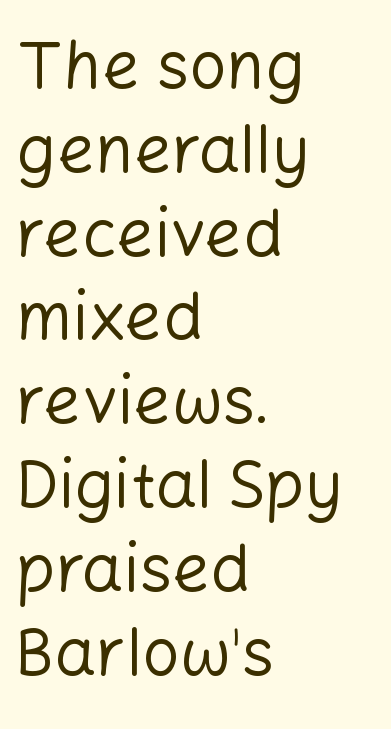
You could not count columns in this text — the font is proportionally spaced. This sample uses plain, unmodified letter spacing. Rows of type keep a routine distance in the vertical direction. Do the letters lean? They stand straight. Each stroke keeps to a modest, everyday thickness or less. This rendering features lettering with no underline.
